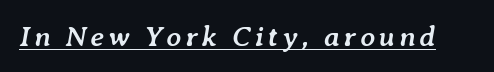
{"italic": "yes", "lean": "right", "slant_degrees": 7, "bold": "yes", "weight": "semibold", "width": "normal", "stroke_contrast": "low", "x_height": "medium", "monospaced": "no", "underline": "yes", "glyph_px": 29}
